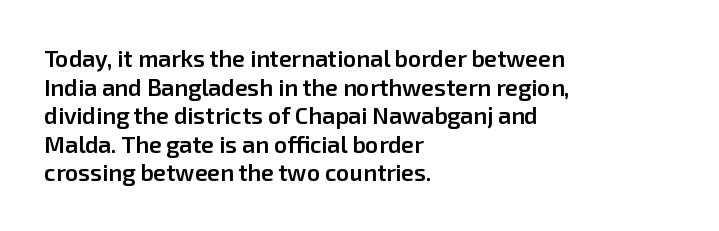
{"italic": "no", "bold": "semi", "underline": "no", "align": "left", "line_spacing_ratio": 1.24, "letter_spacing": "normal", "letter_spacing_em": 0.0, "glyph_px": 23}
